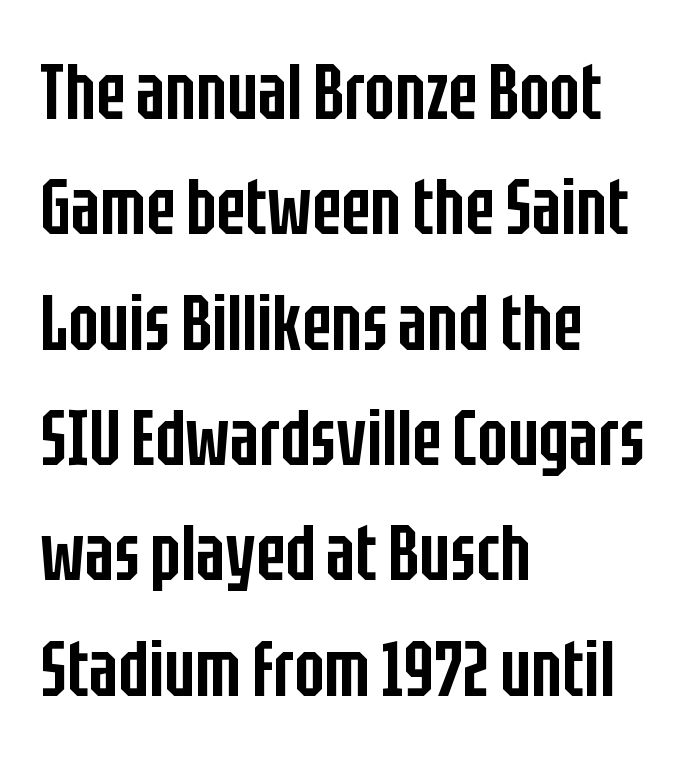
Q: Is the text bold? A: Semi-bold.
Q: Is the text italic (slanted)? A: No, it is upright.
Q: Is the typeface a serif or a sans-serif typeface? A: Sans-serif.
Q: Is the text underlined? A: No.
Q: How is the paragraph aligned? A: Left-aligned.
Q: Is the spacing between letters normal or unusually wide? A: Normal.
Q: Is the spacing between lines tight, normal or loose? A: Normal.
Q: Width (condensed, normal, or wide)? A: Condensed.
Q: Stroke contrast? A: Low.
Q: x-height? A: Large.
Q: Monospaced? A: No.
